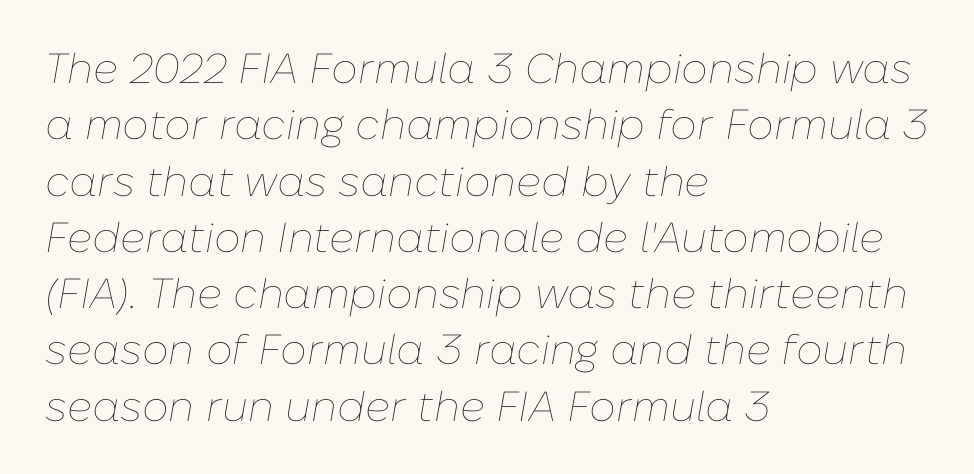
{"italic": "yes", "lean": "right", "slant_degrees": 10, "bold": "no", "weight": "thin", "width": "normal", "stroke_contrast": "low", "x_height": "medium", "monospaced": "no", "underline": "no", "align": "left", "line_spacing": "normal", "line_spacing_ratio": 1.34, "letter_spacing": "normal", "letter_spacing_em": 0.0, "glyph_px": 42}
